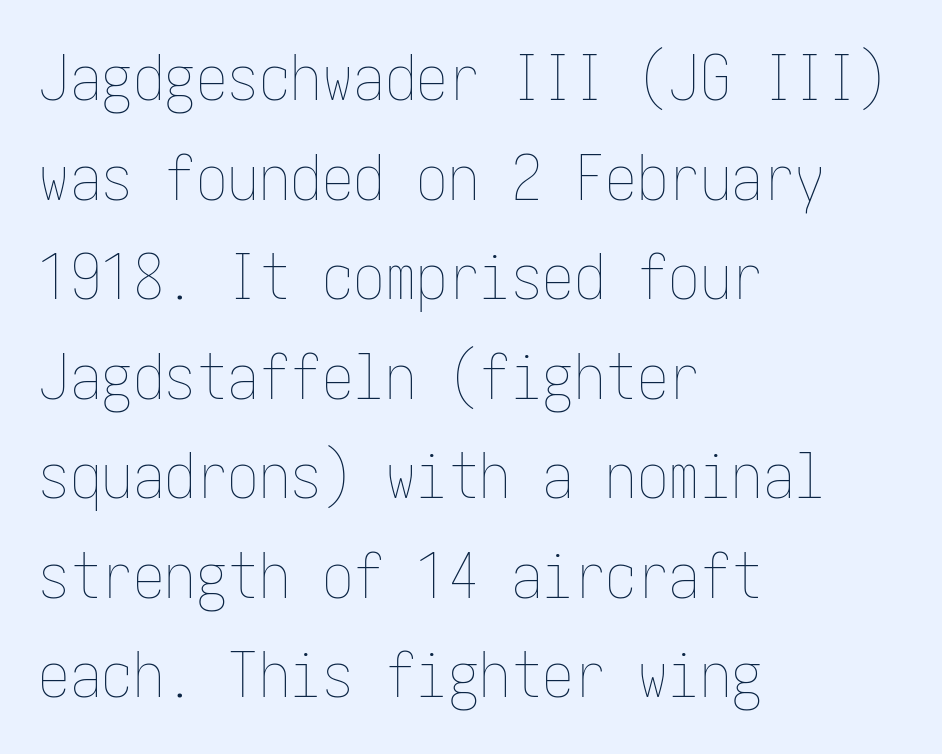
Ink coverage per letter is moderate at most. Letters rest on an invisible, unmarked baseline. Where is the straight margin? On the left. Every character sits straight up, as roman type does.
